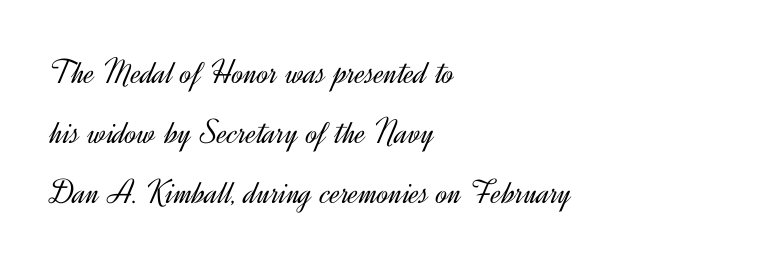
The image shows 35 px light sans-serif type; set left-aligned, line spacing 1.71x, normal letter spacing, not underlined; a small x-height.
